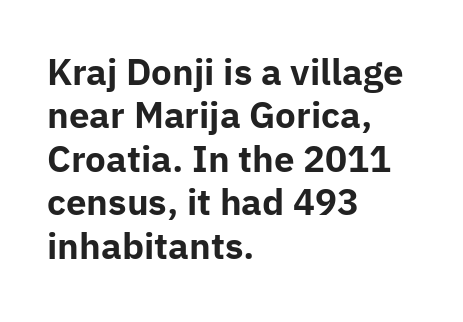
{"serif": "no", "italic": "no", "bold": "yes", "weight": "bold", "width": "normal", "stroke_contrast": "low", "x_height": "medium", "monospaced": "no", "underline": "no", "align": "left", "line_spacing_ratio": 1.24, "letter_spacing": "normal", "letter_spacing_em": 0.0, "glyph_px": 35}
